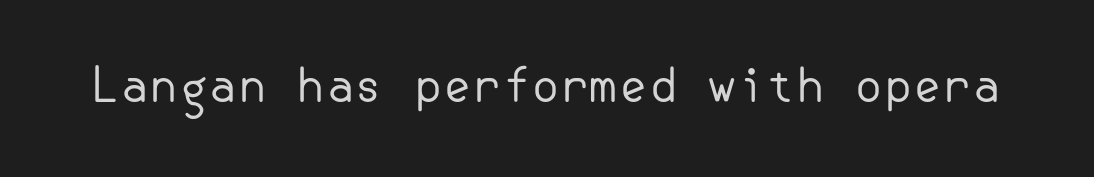
The image shows 47 px regular-weight sans-serif type, upright; set normal letter spacing, not underlined; low stroke contrast and a small x-height.
